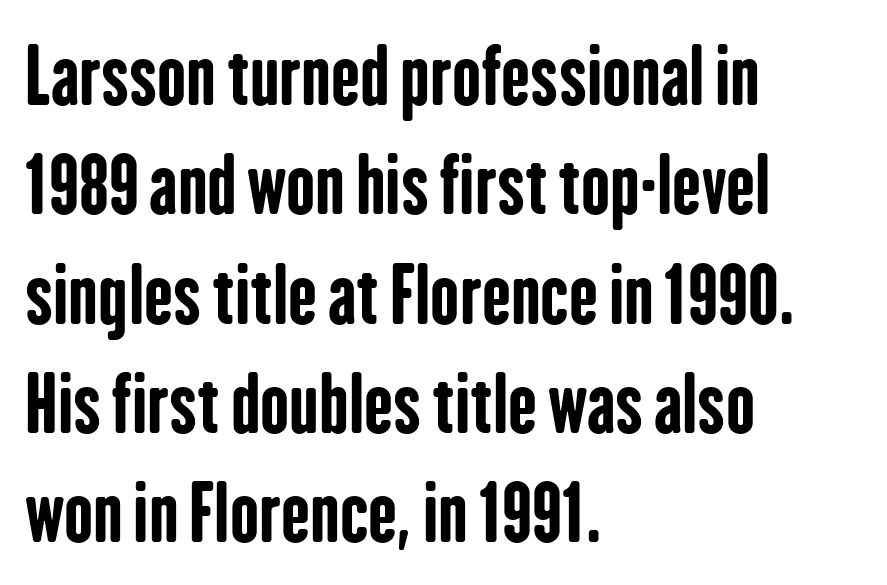
Character widths vary here, with narrow letters taking less room than wide ones. This sample uses an upright cut, with every glyph sitting square on the baseline. Look at the tracking — it's just the regular setting, nothing added. Emphasis by weight is at full strength: bold.
